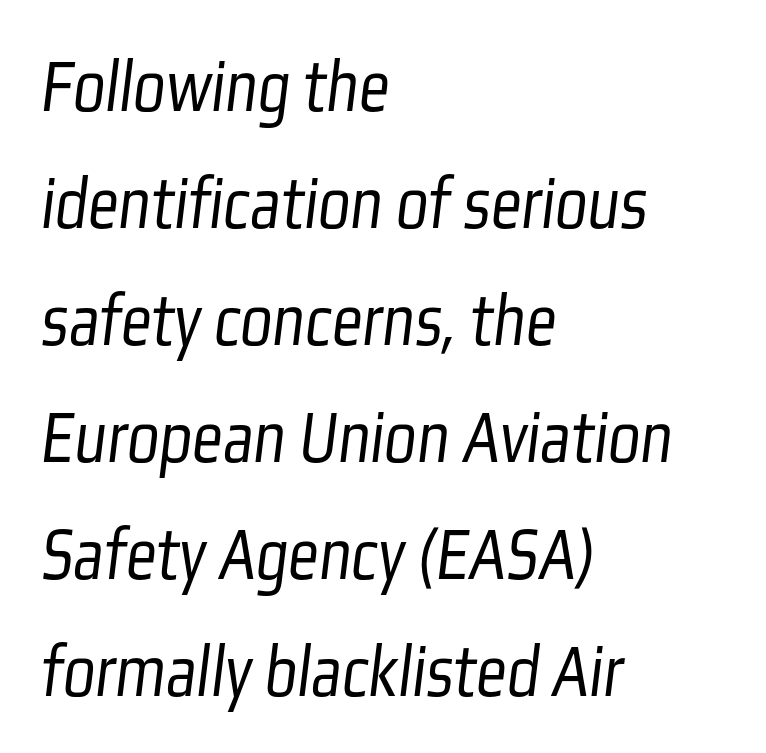
Q: Is the text bold? A: No.
Q: Is the typeface a serif or a sans-serif typeface? A: Sans-serif.
Q: Is the text underlined? A: No.
Q: How is the paragraph aligned? A: Left-aligned.
Q: Is the spacing between letters normal or unusually wide? A: Normal.
Q: Is the spacing between lines tight, normal or loose? A: Normal.
Q: Width (condensed, normal, or wide)? A: Condensed.
Q: Stroke contrast? A: Low.
Q: x-height? A: Medium.
Q: Monospaced? A: No.
